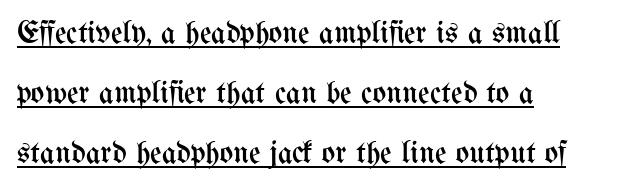
{"italic": "no", "bold": "no", "weight": "regular", "width": "condensed", "stroke_contrast": "medium", "x_height": "medium", "monospaced": "no", "underline": "yes", "align": "left", "line_spacing_ratio": 1.87, "letter_spacing": "normal", "letter_spacing_em": 0.0, "glyph_px": 32}
